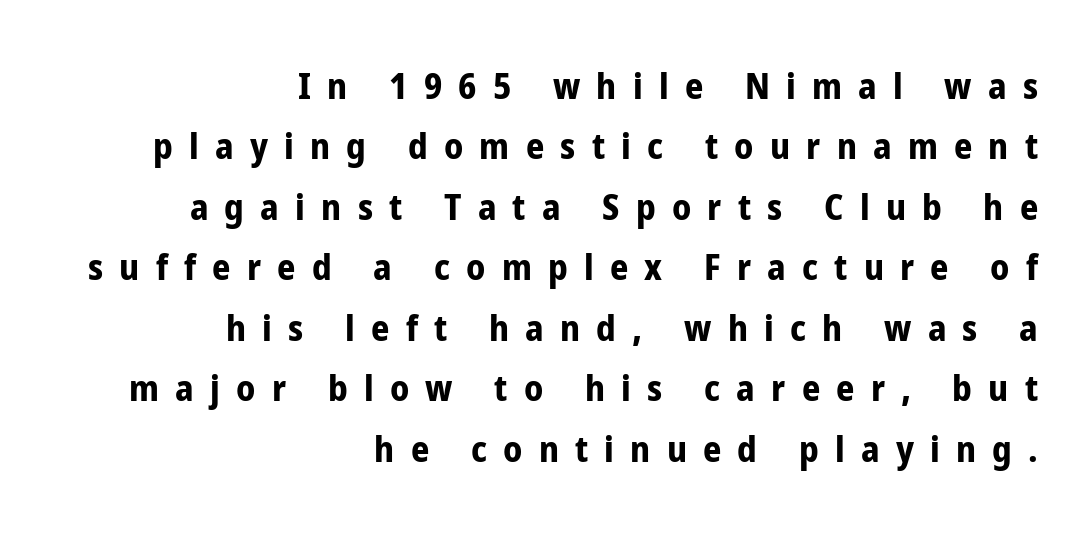
Q: Is the text bold? A: Yes.
Q: Is the text italic (slanted)? A: No, it is upright.
Q: Is the typeface a serif or a sans-serif typeface? A: Sans-serif.
Q: Is the text underlined? A: No.
Q: How is the paragraph aligned? A: Right-aligned.
Q: Is the spacing between letters normal or unusually wide? A: Unusually wide.
Q: Is the spacing between lines tight, normal or loose? A: Normal.
Q: Width (condensed, normal, or wide)? A: Condensed.
Q: Stroke contrast? A: Low.
Q: x-height? A: Medium.
Q: Monospaced? A: No.
